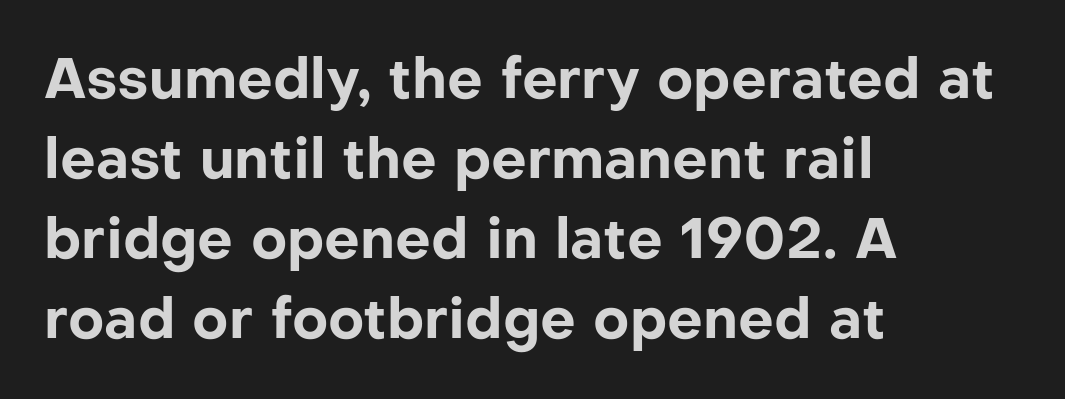
The typesetter chose a ragged-right arrangement here. Rule under the text: the space is simply empty. Serifs: no, the terminals of the letterforms are clean. Is there much room between lines? A standard amount, neither cramped nor airy.
